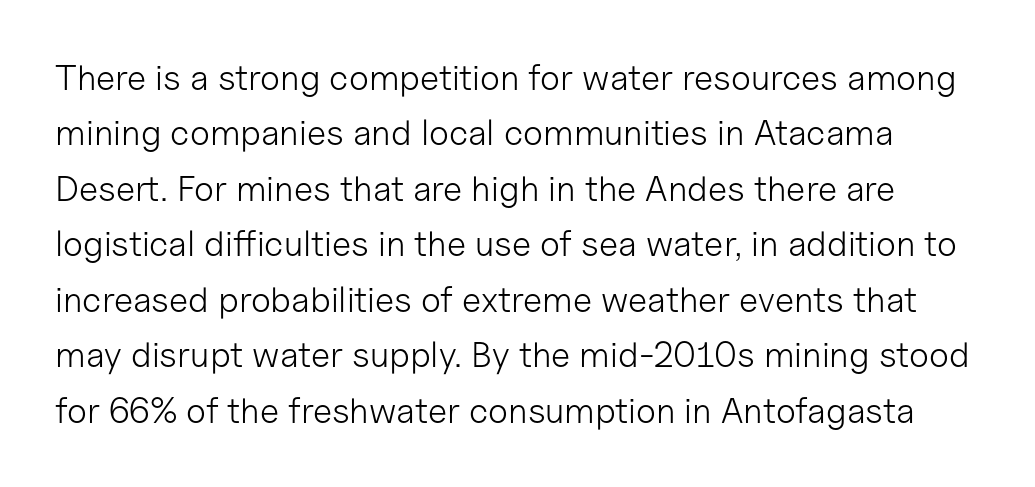
Q: Is the text bold? A: No.
Q: Is the text italic (slanted)? A: No, it is upright.
Q: Is the typeface a serif or a sans-serif typeface? A: Sans-serif.
Q: Is the text underlined? A: No.
Q: Is the spacing between letters normal or unusually wide? A: Normal.
Q: Is the spacing between lines tight, normal or loose? A: Normal.
Q: Width (condensed, normal, or wide)? A: Normal.
Q: Stroke contrast? A: Low.
Q: x-height? A: Medium.
Q: Monospaced? A: No.
